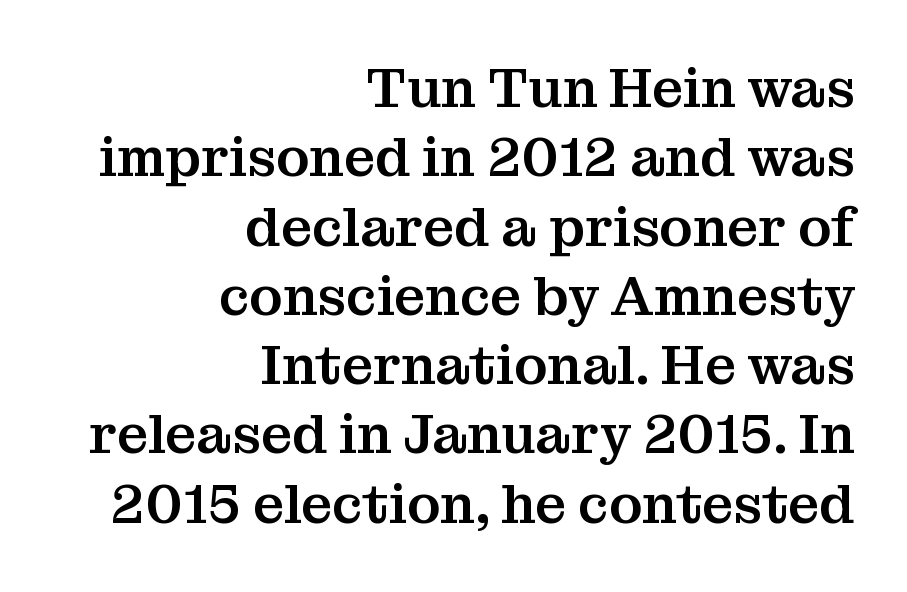
{"serif": "yes", "italic": "no", "width": "normal", "stroke_contrast": "medium", "x_height": "medium", "monospaced": "no", "underline": "no", "align": "right", "line_spacing": "normal", "line_spacing_ratio": 1.26, "letter_spacing": "normal", "letter_spacing_em": 0.0, "glyph_px": 55}
